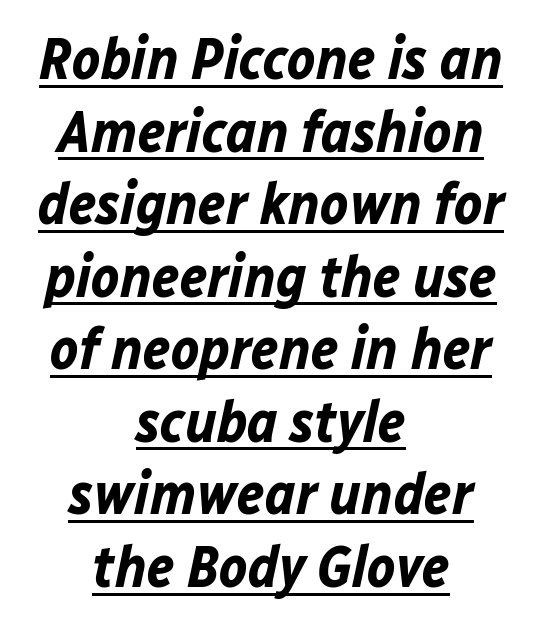
{"italic": "yes", "lean": "right", "slant_degrees": 12, "bold": "yes", "weight": "bold", "width": "normal", "stroke_contrast": "low", "x_height": "medium", "monospaced": "no", "underline": "yes", "align": "center", "line_spacing_ratio": 1.23, "letter_spacing": "normal", "letter_spacing_em": 0.0, "glyph_px": 59}
